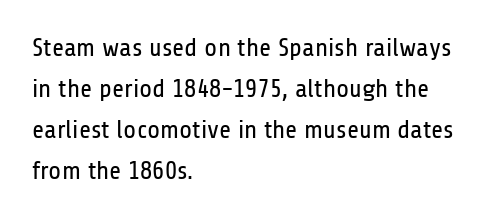
{"italic": "no", "bold": "no", "underline": "no", "align": "left", "line_spacing": "normal", "line_spacing_ratio": 1.58, "letter_spacing": "normal", "letter_spacing_em": 0.0, "glyph_px": 26}
